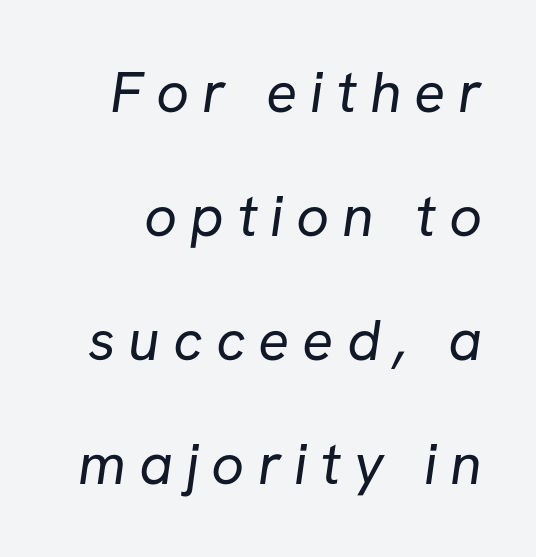
Look at the tracking — it's clearly loosened, letters drifting apart. The passage shown is not bold in any degree. The face used here is proportionally spaced, like ordinary book or web type. Letters rest on an invisible, unmarked baseline.
